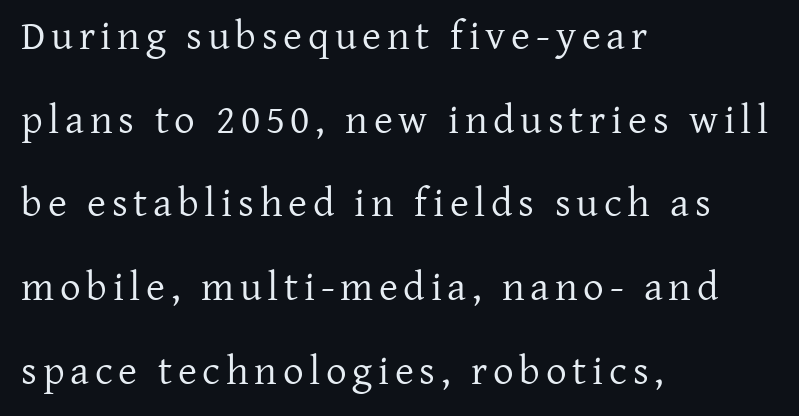
The space directly below the letters is spotless. Examine the stroke ends and you'll spot serifs. The passage shown stacks its lines with a broad gap. Character widths vary here, with narrow letters taking less room than wide ones. Counters stay open thanks to moderate or lighter strokes. A typesetter would mark this as roman, not italic.
